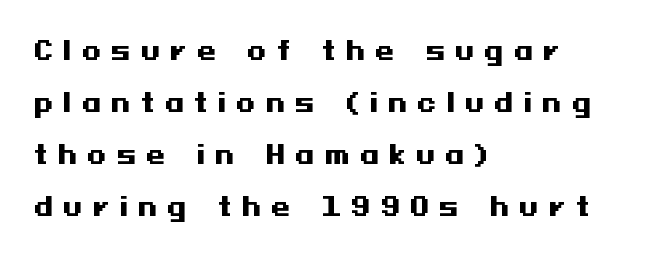
When letters stand straight like this, we call the style roman or upright. Does the weight exceed regular? Yes, all the way to bold. Reading down the block, your eye returns to a fixed left position each line. Caption: expanded tracking, letters set apart. Type without underlining. The block of text is sparse from top to bottom, with ample space between rows.
